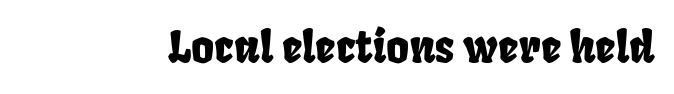
The image shows 44 px condensed sans-serif type; set normal letter spacing, not underlined; low stroke contrast and a large x-height.
